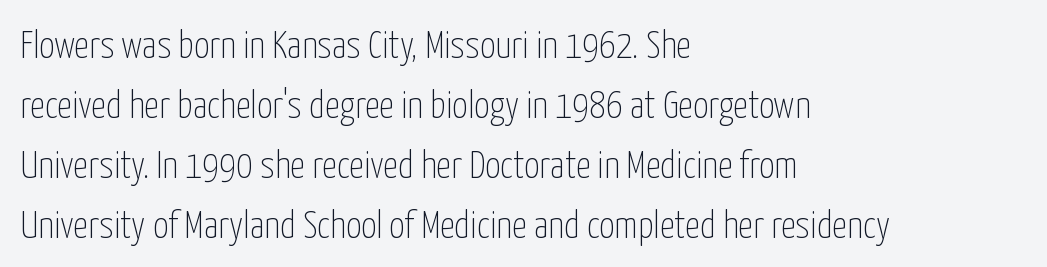
The image shows 38 px thin, condensed sans-serif type, upright; set left-aligned, normal line spacing (1.58x), normal letter spacing, not underlined; low stroke contrast and a medium x-height.
